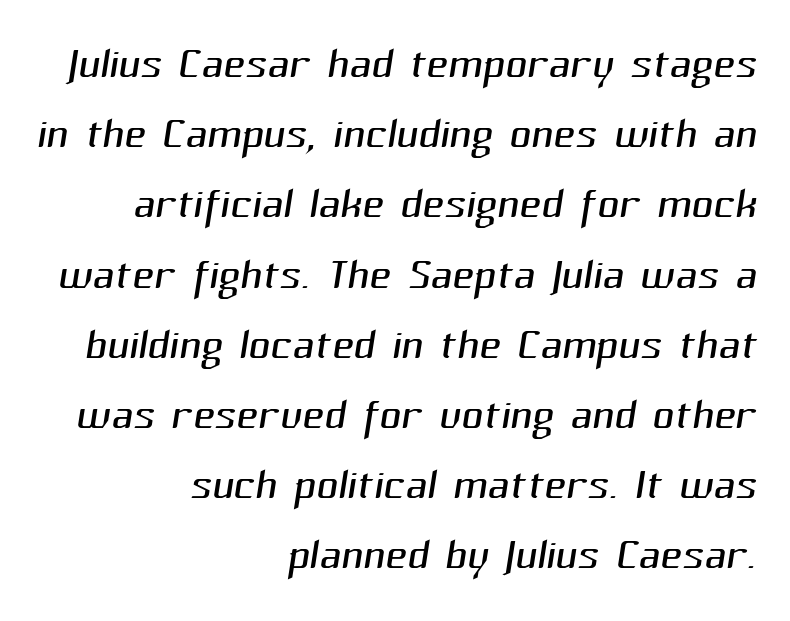
Q: Is the text bold? A: No.
Q: Is the typeface a serif or a sans-serif typeface? A: Sans-serif.
Q: Is the text underlined? A: No.
Q: How is the paragraph aligned? A: Right-aligned.
Q: Is the spacing between letters normal or unusually wide? A: Normal.
Q: Width (condensed, normal, or wide)? A: Normal.
Q: Stroke contrast? A: Medium.
Q: x-height? A: Medium.
Q: Monospaced? A: No.
